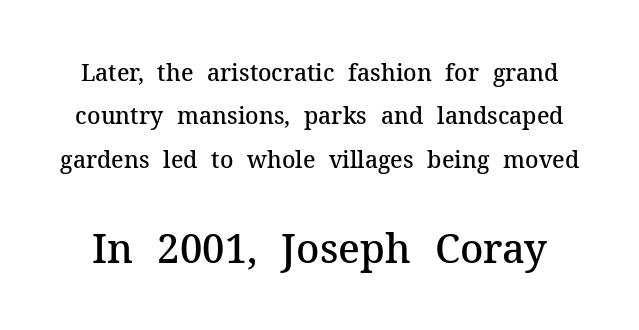
The image shows 40 px semibold serif type, upright; set line spacing 1.89x, normal letter spacing, not underlined; the second (bottom) block is 1.74x larger; medium stroke contrast and a medium x-height.
